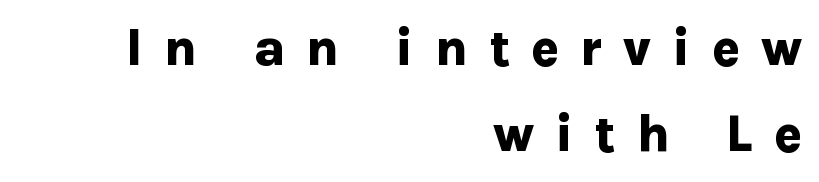
{"serif": "no", "italic": "no", "bold": "yes", "weight": "bold", "width": "normal", "stroke_contrast": "low", "x_height": "medium", "monospaced": "no", "underline": "no", "align": "right", "line_spacing": "normal", "line_spacing_ratio": 1.65, "letter_spacing": "wide", "letter_spacing_em": 0.4, "glyph_px": 52}
